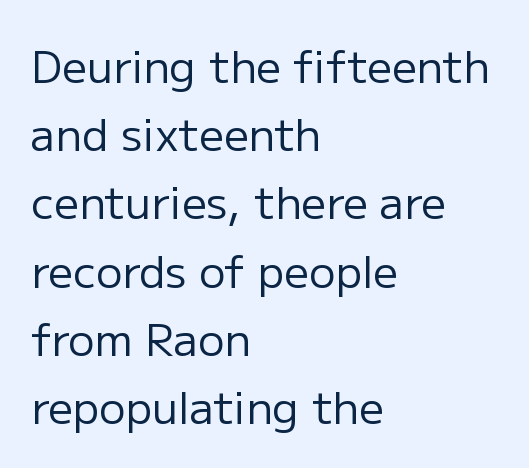
The image shows 44 px regular-weight sans-serif type, upright; set left-aligned, normal line spacing (1.55x), normal letter spacing, not underlined; low stroke contrast and a medium x-height.
